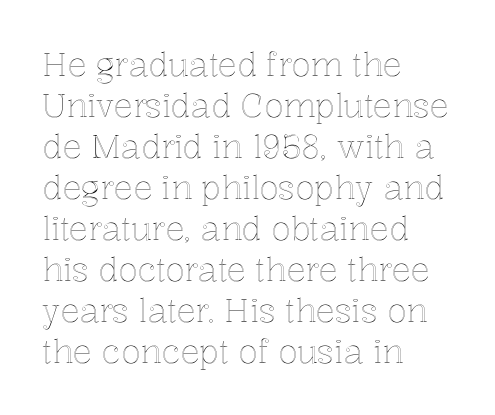
{"italic": "no", "width": "normal", "x_height": "medium", "monospaced": "no", "underline": "no", "align": "left", "line_spacing": "normal", "line_spacing_ratio": 1.28, "letter_spacing": "normal", "letter_spacing_em": 0.0, "glyph_px": 32}
